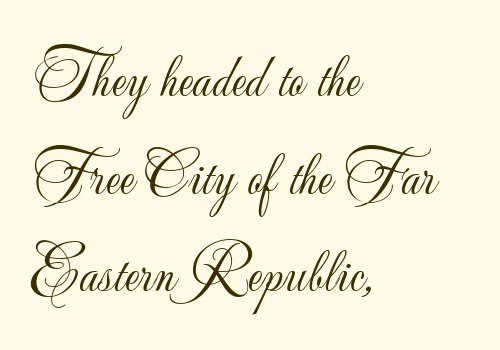
Q: Is the text bold? A: No.
Q: Is the text italic (slanted)? A: Yes.
Q: Is the typeface a serif or a sans-serif typeface? A: Sans-serif.
Q: Is the text underlined? A: No.
Q: How is the paragraph aligned? A: Left-aligned.
Q: Is the spacing between letters normal or unusually wide? A: Normal.
Q: Is the spacing between lines tight, normal or loose? A: Normal.
Q: Width (condensed, normal, or wide)? A: Normal.
Q: Stroke contrast? A: Low.
Q: x-height? A: Small.
Q: Monospaced? A: No.
